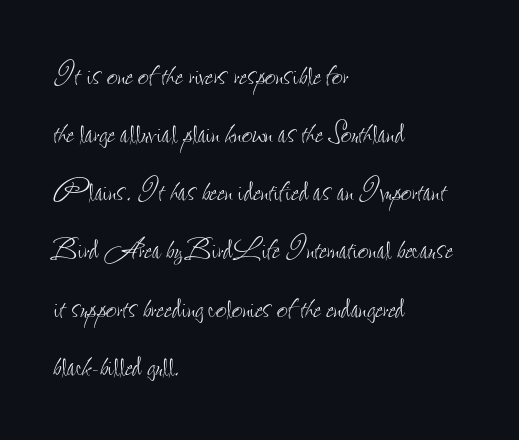
{"bold": "no", "weight": "thin", "width": "condensed", "stroke_contrast": "low", "x_height": "small", "monospaced": "no", "underline": "no", "align": "left", "line_spacing": "normal", "line_spacing_ratio": 1.53, "letter_spacing": "normal", "letter_spacing_em": 0.0, "glyph_px": 38}
